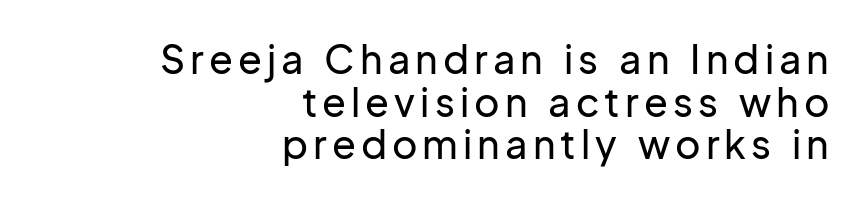
The image shows 39 px sans-serif type, upright; set right-aligned, tight line spacing (1.09x), not underlined; low stroke contrast and a medium x-height.
